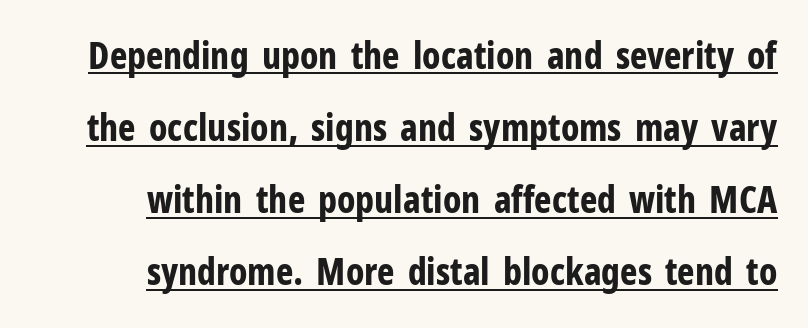
{"serif": "no", "italic": "no", "bold": "yes", "weight": "bold", "width": "condensed", "stroke_contrast": "low", "x_height": "medium", "monospaced": "no", "underline": "yes", "align": "right", "line_spacing": "loose", "line_spacing_ratio": 1.95, "letter_spacing": "normal", "letter_spacing_em": 0.0, "glyph_px": 37}
